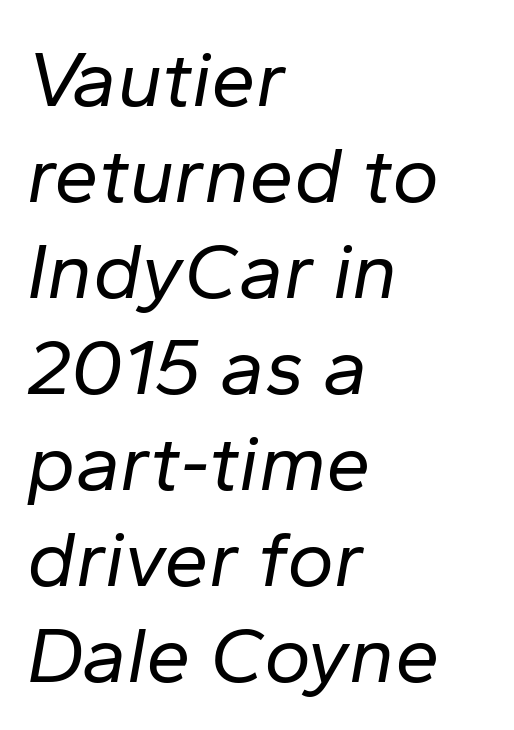
{"italic": "yes", "lean": "right", "slant_degrees": 10, "bold": "no", "weight": "regular", "width": "normal", "stroke_contrast": "low", "x_height": "medium", "monospaced": "no", "underline": "no", "align": "left", "line_spacing_ratio": 1.2, "letter_spacing": "normal", "letter_spacing_em": 0.0, "glyph_px": 80}
